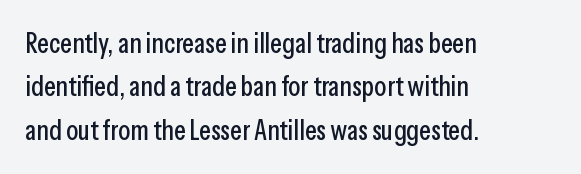
Q: Is the text italic (slanted)? A: No, it is upright.
Q: Is the typeface a serif or a sans-serif typeface? A: Sans-serif.
Q: Is the text underlined? A: No.
Q: How is the paragraph aligned? A: Left-aligned.
Q: Is the spacing between letters normal or unusually wide? A: Normal.
Q: Is the spacing between lines tight, normal or loose? A: Normal.
Q: Width (condensed, normal, or wide)? A: Condensed.
Q: Stroke contrast? A: Low.
Q: x-height? A: Medium.
Q: Monospaced? A: No.
